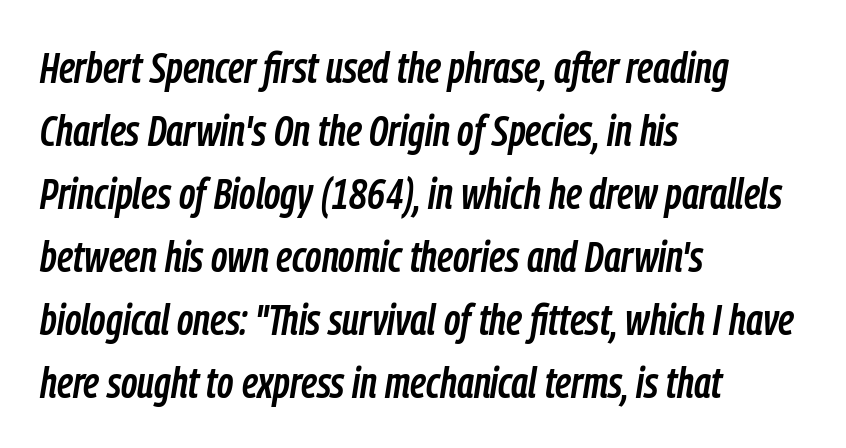
Q: Is the text italic (slanted)? A: Yes, it leans right by about 9 degrees.
Q: Is the text underlined? A: No.
Q: How is the paragraph aligned? A: Left-aligned.
Q: Is the spacing between letters normal or unusually wide? A: Normal.
Q: Is the spacing between lines tight, normal or loose? A: Normal.
Q: Width (condensed, normal, or wide)? A: Condensed.
Q: Stroke contrast? A: Low.
Q: x-height? A: Medium.
Q: Monospaced? A: No.
